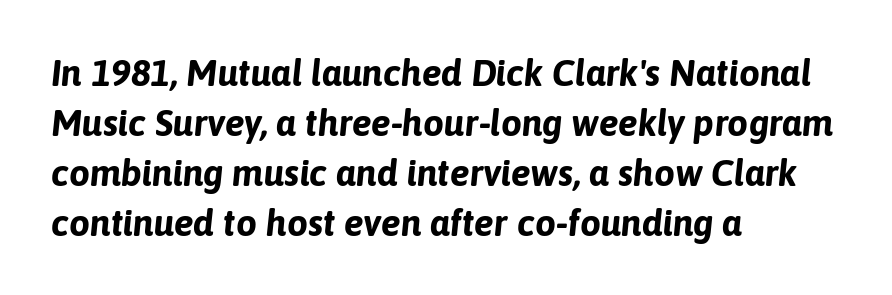
The image shows 37 px bold type, italic (leaning right); set left-aligned, normal line spacing (1.35x), normal letter spacing, not underlined; low stroke contrast and a medium x-height.
